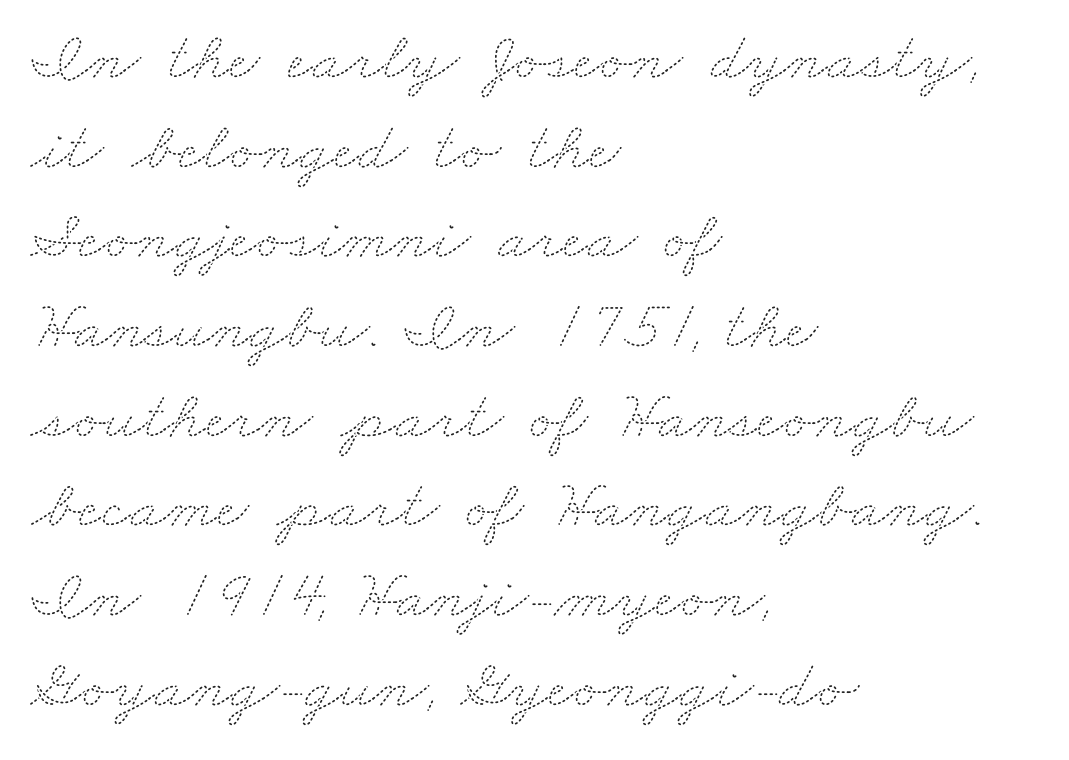
Q: Is the text bold? A: No.
Q: Is the text underlined? A: No.
Q: How is the paragraph aligned? A: Left-aligned.
Q: Is the spacing between letters normal or unusually wide? A: Normal.
Q: Is the spacing between lines tight, normal or loose? A: Normal.
Q: Width (condensed, normal, or wide)? A: Wide.
Q: Stroke contrast? A: Medium.
Q: x-height? A: Small.
Q: Monospaced? A: No.
